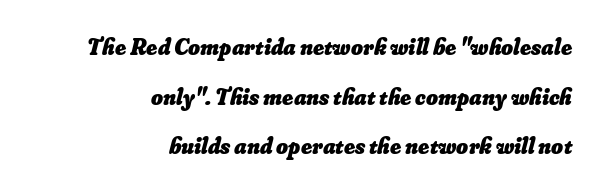
The passage shown has conventional tracking throughout. Each new line begins a long way beneath the previous one. Compared with an ordinary text face, these strokes are far heavier — a full bold. Rule under the text: the space is simply empty. Caption: multi-line text, flush right, ragged left.
